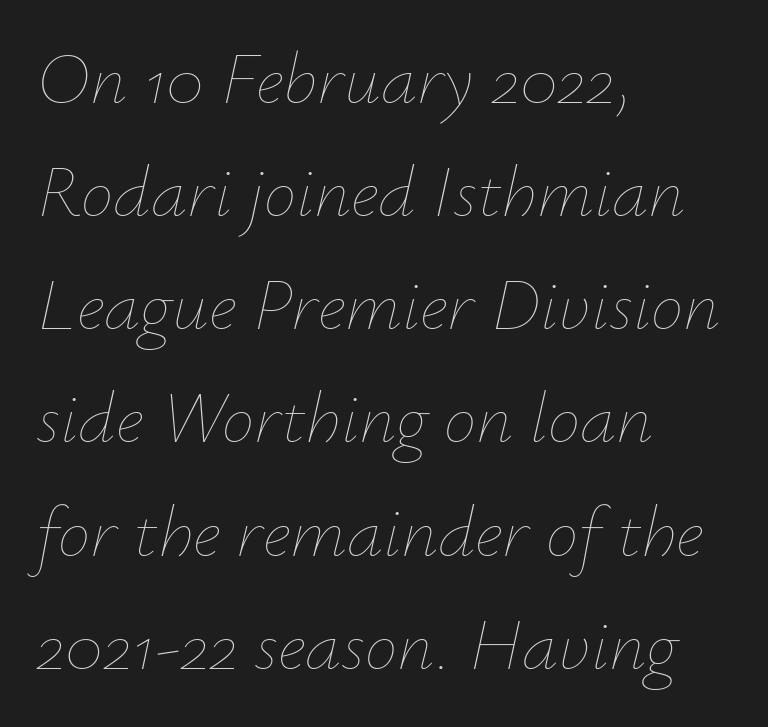
No heavy texture on the line: the type isn't bold. Decoration check: the copy has no underline. Is there much room between lines? A standard amount, neither cramped nor airy. The face used here is proportionally spaced, like ordinary book or web type. The typesetter chose a ragged-right arrangement here.
